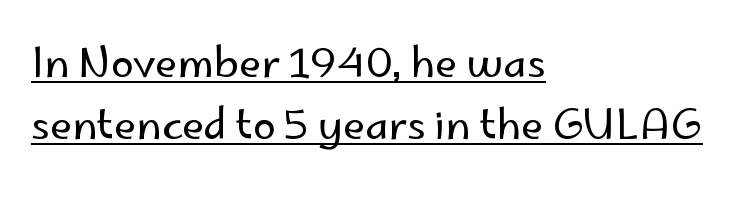
The image shows 41 px regular-weight sans-serif type, upright; set left-aligned, normal line spacing (1.51x), normal letter spacing, underlined; low stroke contrast and a small x-height.
